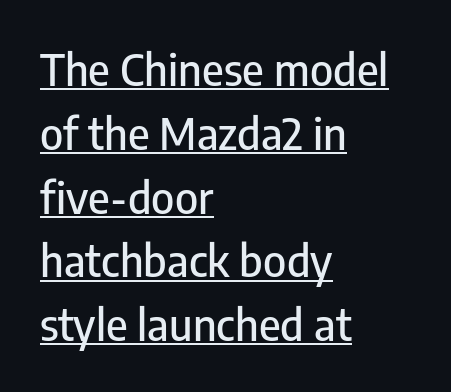
Q: Is the text italic (slanted)? A: No, it is upright.
Q: Is the typeface a serif or a sans-serif typeface? A: Sans-serif.
Q: Is the text underlined? A: Yes.
Q: How is the paragraph aligned? A: Left-aligned.
Q: Is the spacing between letters normal or unusually wide? A: Normal.
Q: Is the spacing between lines tight, normal or loose? A: Normal.
Q: Width (condensed, normal, or wide)? A: Condensed.
Q: Stroke contrast? A: Low.
Q: x-height? A: Medium.
Q: Monospaced? A: No.
